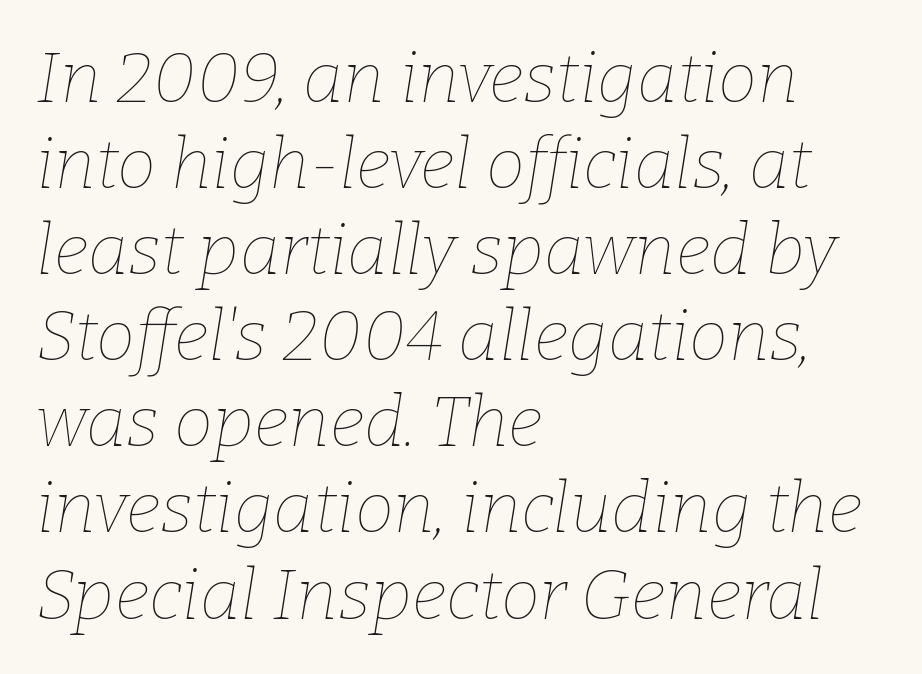
It's the slanting kind of type. Short note: letters normally spaced. A clean baseline with only descenders dipping below it. The rendering anchors every line to the left-hand side. The weight tops out at a normal text grade. Here the designer chose a conventional face with non-uniform glyph widths.
